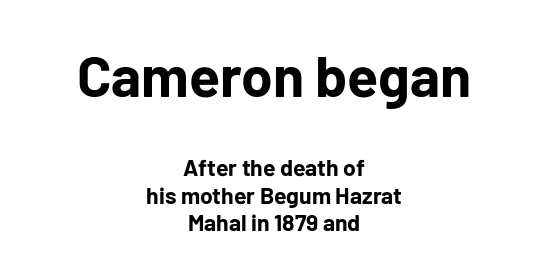
The upper block of text is set noticeably larger than the block beneath it. These lines are composed in type without serifs. Glyph-to-glyph distance matches everyday printed text. Is there any slant? The stems are plumb. Letters rest on an invisible, unmarked baseline.
